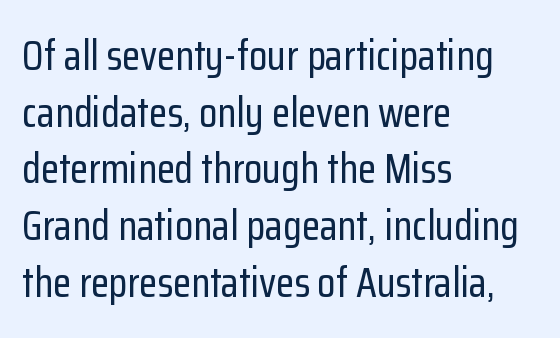
{"serif": "no", "italic": "no", "width": "condensed", "stroke_contrast": "low", "x_height": "medium", "monospaced": "no", "underline": "no", "align": "left", "line_spacing": "normal", "line_spacing_ratio": 1.35, "letter_spacing": "normal", "letter_spacing_em": 0.0, "glyph_px": 42}
